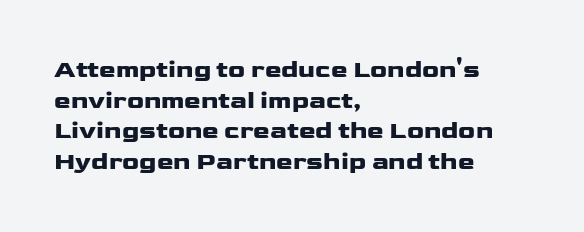
Q: Is the text bold? A: Yes.
Q: Is the text italic (slanted)? A: No, it is upright.
Q: Is the text underlined? A: No.
Q: How is the paragraph aligned? A: Left-aligned.
Q: Is the spacing between letters normal or unusually wide? A: Normal.
